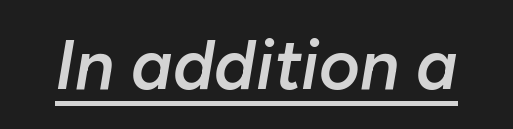
{"italic": "yes", "lean": "right", "slant_degrees": 10, "bold": "semi", "weight": "semibold", "width": "normal", "stroke_contrast": "low", "x_height": "medium", "monospaced": "no", "underline": "yes", "letter_spacing": "normal", "letter_spacing_em": 0.0, "glyph_px": 70}
